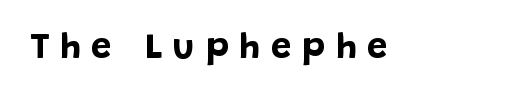
The image shows 37 px bold sans-serif type, upright; set unusually wide letter spacing (+0.29 em), not underlined; low stroke contrast and a large x-height.
